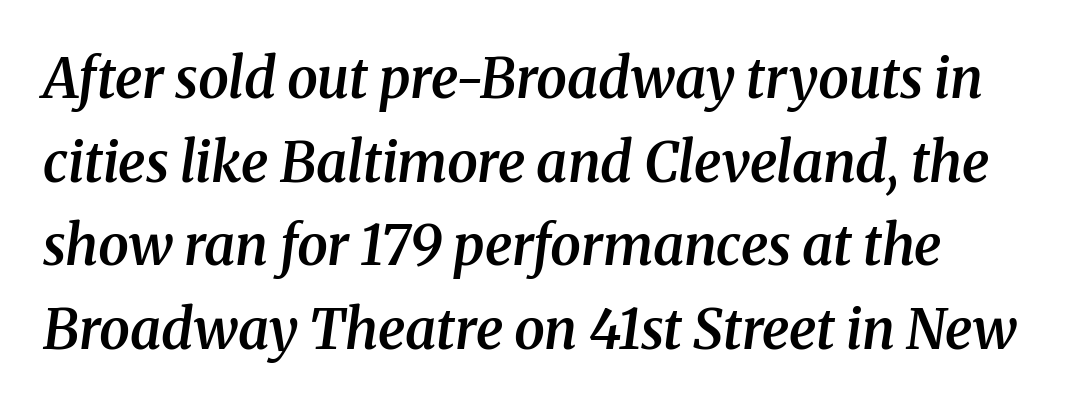
{"serif": "yes", "italic": "yes", "lean": "right", "slant_degrees": 8, "bold": "semi", "weight": "semibold", "width": "normal", "stroke_contrast": "medium", "x_height": "medium", "monospaced": "no", "underline": "no", "line_spacing": "normal", "line_spacing_ratio": 1.52, "letter_spacing": "normal", "letter_spacing_em": 0.0, "glyph_px": 55}
